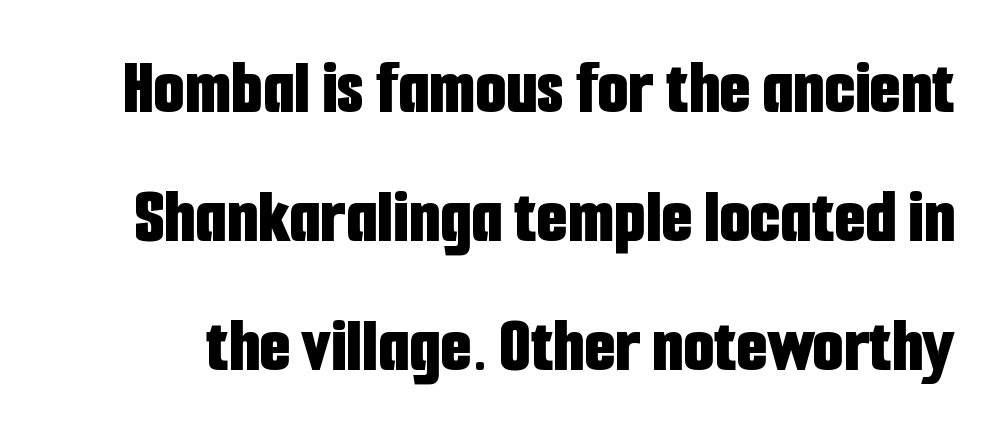
Q: Is the text bold? A: Yes.
Q: Is the text italic (slanted)? A: No, it is upright.
Q: Is the typeface a serif or a sans-serif typeface? A: Sans-serif.
Q: Is the text underlined? A: No.
Q: Is the spacing between letters normal or unusually wide? A: Normal.
Q: Is the spacing between lines tight, normal or loose? A: Normal.
Q: Width (condensed, normal, or wide)? A: Condensed.
Q: Stroke contrast? A: Low.
Q: x-height? A: Medium.
Q: Monospaced? A: No.
